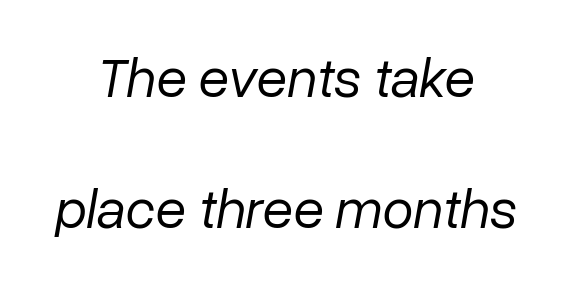
The image shows 56 px regular-weight type, italic (leaning right); set centered, loose line spacing (2.34x), normal letter spacing, not underlined; low stroke contrast and a medium x-height.
